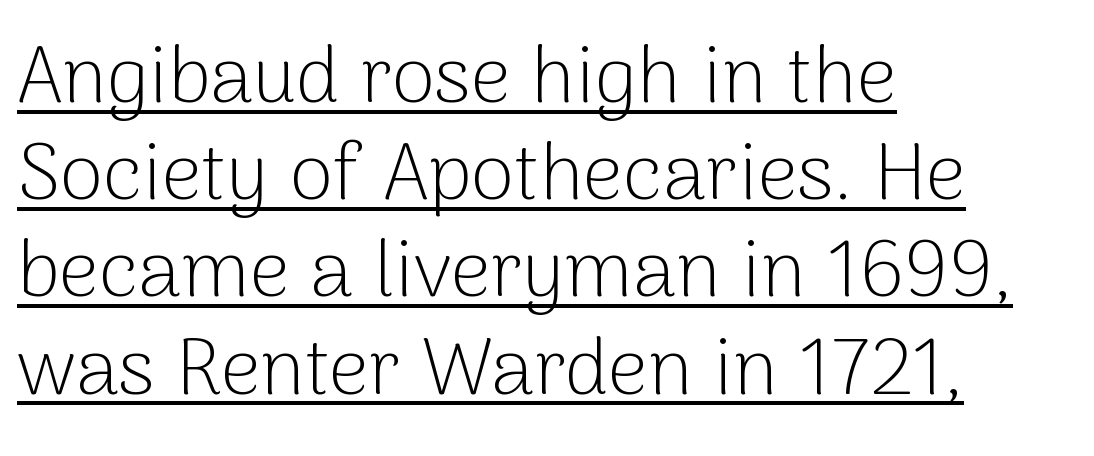
These lines were composed using upright roman letters. Weight class: somewhere from thin through regular. The letters advance in unequal steps, a hallmark of proportional type. The ragged edge is on the right, which tells us the setting is flush left. This rendering leaves character spacing at its baseline value.
